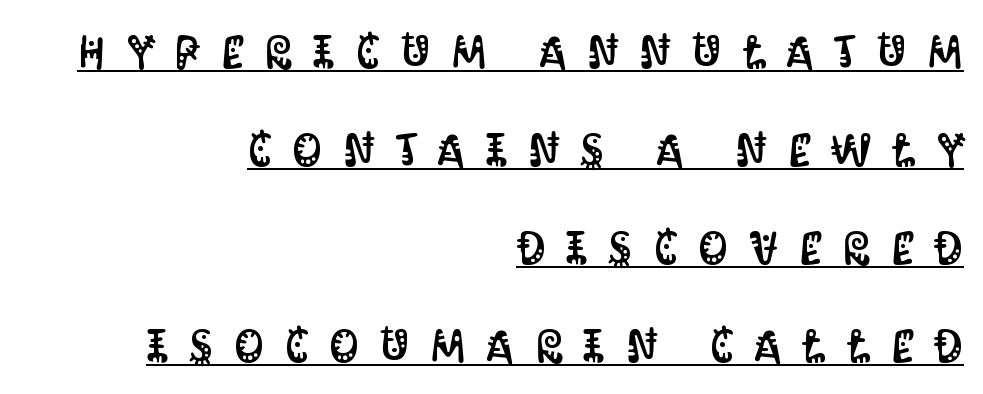
Caption: expanded tracking, letters set apart. Each line of the rendering has a horizontal stroke beneath the glyphs. Interline gaps are noticeably wide in this sample. The paragraph has a hard right edge and a soft left edge. The font family rendered here belongs to the sans-serif group.
